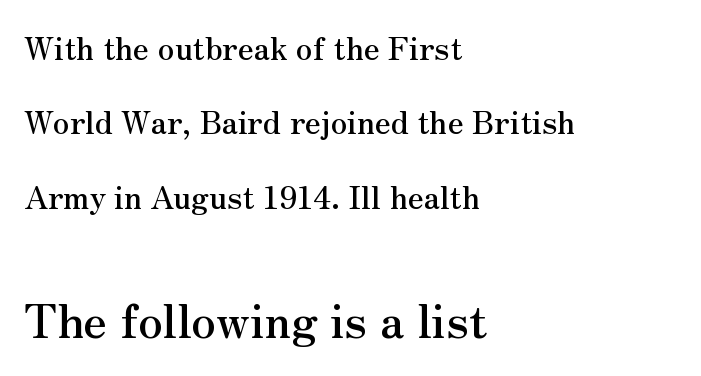
The image shows 46 px serif type, upright; set left-aligned, loose line spacing (2.4x), normal letter spacing, not underlined; the second (bottom) block is 1.48x larger; medium stroke contrast and a small x-height.
